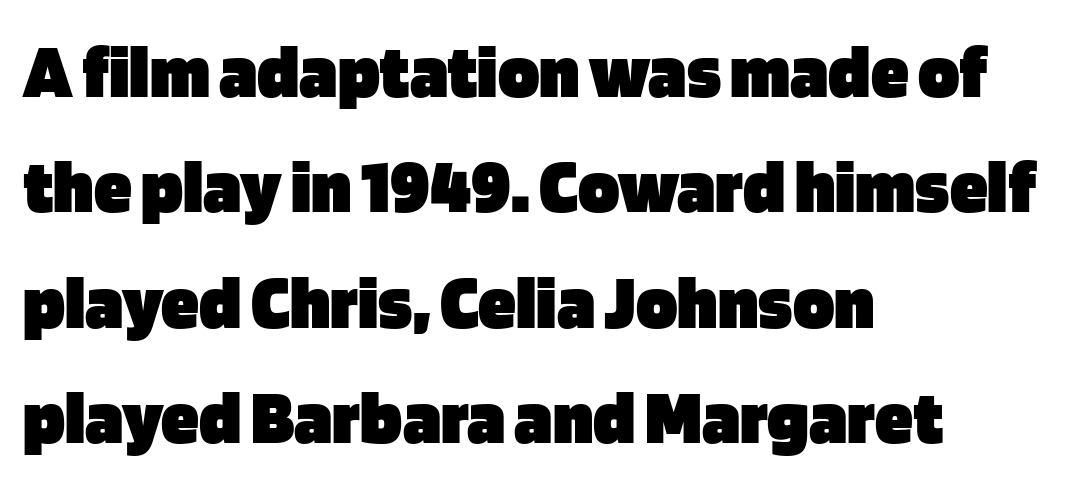
The image shows 77 px heavy sans-serif type, upright; set left-aligned, normal line spacing (1.5x), normal letter spacing, not underlined; low stroke contrast and a large x-height.
